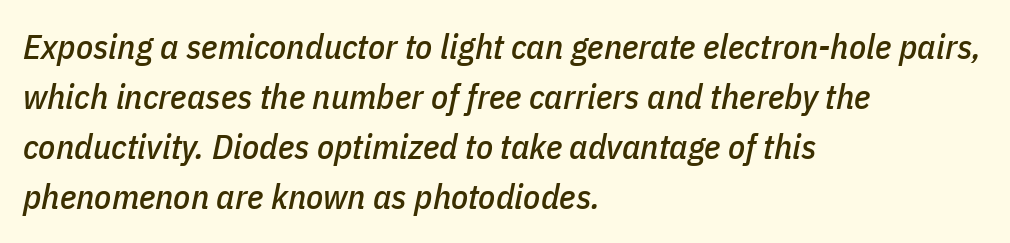
Italic: yes, the glyphs are oblique. Leading matches the norm, producing a regular column. Visually the block forms a straight wall on the left and a jagged coastline on the right. Varying glyph widths throughout — classic text-font behaviour. The space beneath each line is pristine and unruled. Default kerning and tracking; the words read as compact shapes.
